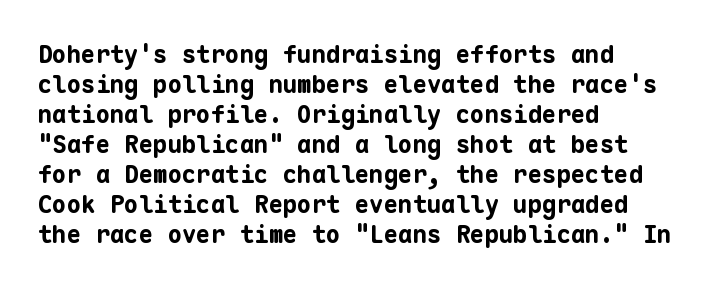
The characters look thick and weighty, a clear bold. Rows of type keep a routine distance in the vertical direction. Each word holds together tightly as a unit, with standard inter-letter gaps. Does the copy run flush right? No — it runs flush left. Beneath every word, the page is bare.
